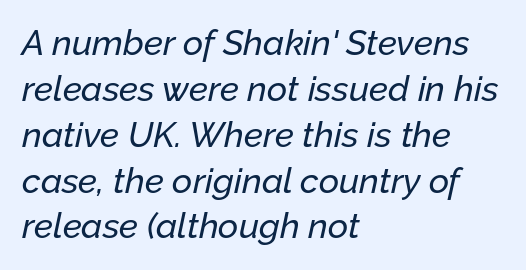
Unmarked baselines from the first word to the last. Between one letter and the next there's only the usual sliver of space. Vertically, the passage feels balanced, rows spaced as you'd expect. You could not count columns in this text — the font is proportionally spaced. Looking at the ascenders, they clearly lean.
